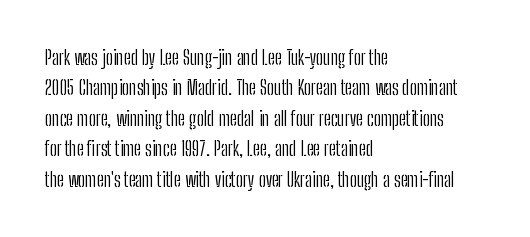
Q: Is the text bold? A: No.
Q: Is the text italic (slanted)? A: No, it is upright.
Q: Is the text underlined? A: No.
Q: How is the paragraph aligned? A: Left-aligned.
Q: Is the spacing between letters normal or unusually wide? A: Normal.
Q: Is the spacing between lines tight, normal or loose? A: Normal.
